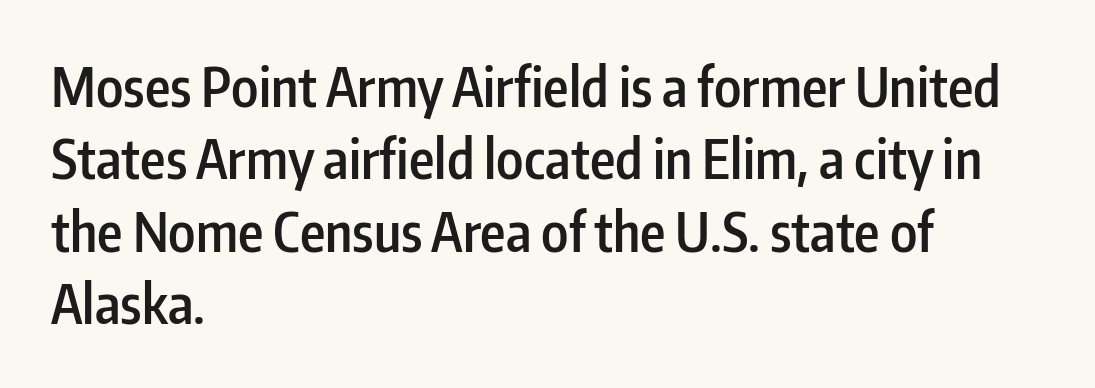
Q: Is the text bold? A: Semi-bold.
Q: Is the text italic (slanted)? A: No, it is upright.
Q: Is the typeface a serif or a sans-serif typeface? A: Sans-serif.
Q: Is the text underlined? A: No.
Q: How is the paragraph aligned? A: Left-aligned.
Q: Is the spacing between letters normal or unusually wide? A: Normal.
Q: Is the spacing between lines tight, normal or loose? A: Normal.
Q: Width (condensed, normal, or wide)? A: Condensed.
Q: Stroke contrast? A: Low.
Q: x-height? A: Medium.
Q: Monospaced? A: No.
